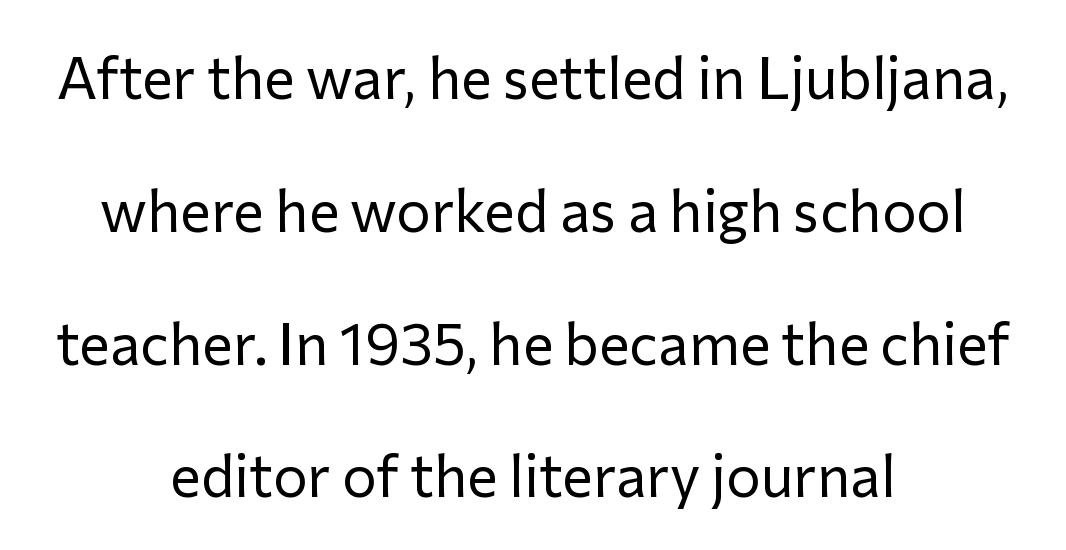
{"serif": "no", "italic": "no", "bold": "no", "weight": "regular", "width": "normal", "stroke_contrast": "low", "x_height": "medium", "monospaced": "no", "underline": "no", "align": "center", "line_spacing": "loose", "line_spacing_ratio": 2.29, "letter_spacing": "normal", "letter_spacing_em": 0.0, "glyph_px": 58}
